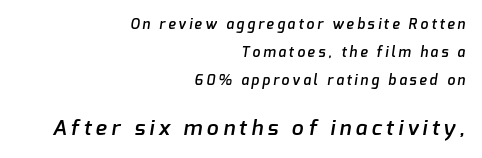
The image shows 21 px text type; set right-aligned, loose line spacing (2.01x), unusually wide letter spacing (+0.21 em), not underlined; the second (bottom) block is 1.5x larger.
